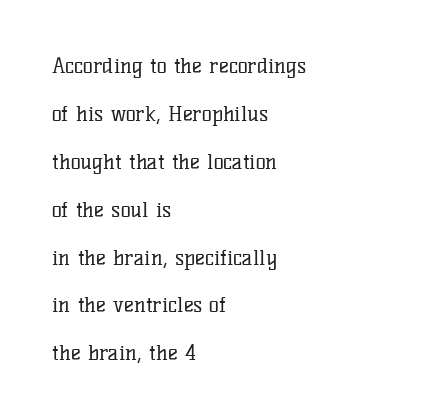
The leading is generous, giving the passage an open texture. The rag falls on the right side of this text block. Descenders are the only things crossing below the line. Ink coverage per letter is moderate at most.
